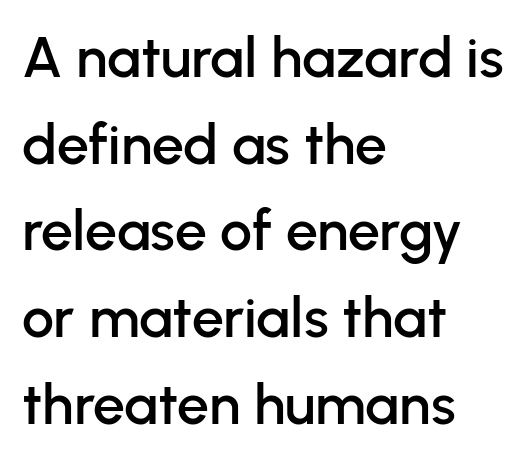
The image shows 57 px sans-serif type, upright; set left-aligned, normal line spacing (1.52x), normal letter spacing, not underlined; low stroke contrast and a medium x-height.
